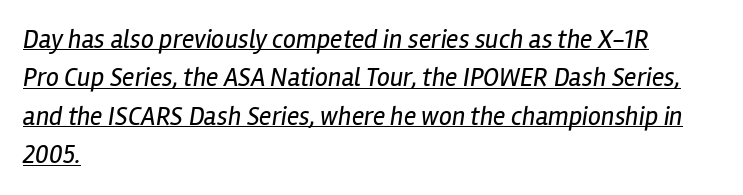
This is oblique type, the kind used for emphasis or titles. Horizontal alignment here is leftward, the default for most running prose. This block has exactly the height ordinary leading produces. The rendering keeps characters at their native spacing. Check the space under the baseline: a stroke is drawn there.
